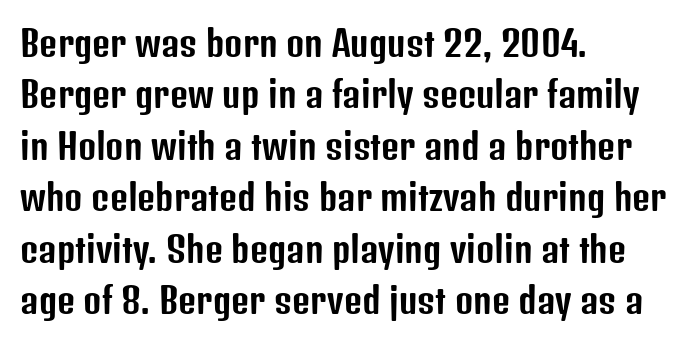
The image shows 35 px condensed sans-serif type, upright; set left-aligned, normal line spacing (1.47x), normal letter spacing, not underlined; low stroke contrast and a medium x-height.
